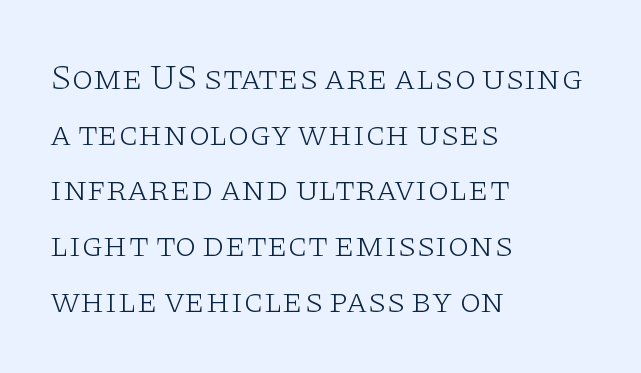
Q: Is the text bold? A: No.
Q: Is the text italic (slanted)? A: No, it is upright.
Q: Is the typeface a serif or a sans-serif typeface? A: Serif.
Q: Is the text underlined? A: No.
Q: How is the paragraph aligned? A: Left-aligned.
Q: Is the spacing between letters normal or unusually wide? A: Normal.
Q: Is the spacing between lines tight, normal or loose? A: Normal.
Q: Width (condensed, normal, or wide)? A: Wide.
Q: Stroke contrast? A: Low.
Q: x-height? A: Large.
Q: Monospaced? A: No.
